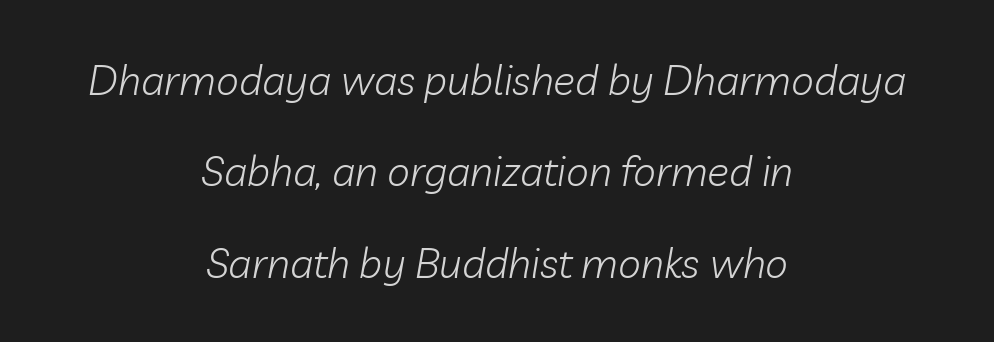
{"italic": "yes", "lean": "right", "slant_degrees": 10, "bold": "no", "weight": "light", "width": "normal", "stroke_contrast": "low", "x_height": "medium", "monospaced": "no", "underline": "no", "align": "center", "line_spacing": "loose", "line_spacing_ratio": 2.23, "letter_spacing": "normal", "letter_spacing_em": 0.0, "glyph_px": 41}
